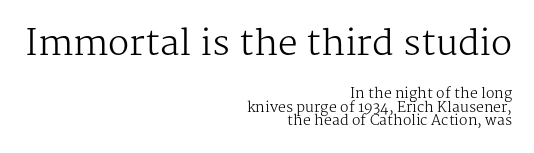
Q: Is the text bold? A: No.
Q: Is the text italic (slanted)? A: No, it is upright.
Q: Is the typeface a serif or a sans-serif typeface? A: Serif.
Q: Is the text underlined? A: No.
Q: How is the paragraph aligned? A: Right-aligned.
Q: Is the spacing between letters normal or unusually wide? A: Normal.
Q: Is the spacing between lines tight, normal or loose? A: Tight.
Q: Which block of text is set in a larger size, the first (top) or the second (bottom)? A: The first (top) one.
Q: Width (condensed, normal, or wide)? A: Normal.
Q: Stroke contrast? A: Medium.
Q: x-height? A: Medium.
Q: Monospaced? A: No.
